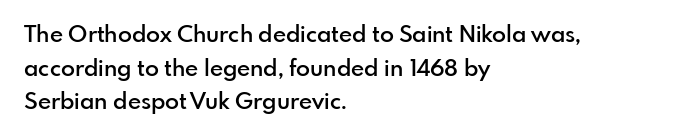
Is there any slant? The stems are plumb. Decoration check: the copy has no underline. Nothing unusual about the tracking: characters are spaced as the font intends. What weight is shown? A semibold, between regular and bold. The setting favours the left margin, as ordinary paragraphs usually do.
